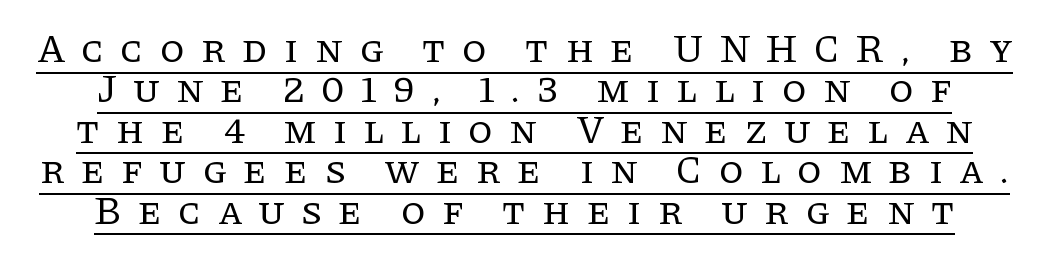
Q: Is the text bold? A: No.
Q: Is the text italic (slanted)? A: No, it is upright.
Q: Is the typeface a serif or a sans-serif typeface? A: Serif.
Q: Is the text underlined? A: Yes.
Q: How is the paragraph aligned? A: Centered.
Q: Is the spacing between letters normal or unusually wide? A: Unusually wide.
Q: Is the spacing between lines tight, normal or loose? A: Tight.
Q: Width (condensed, normal, or wide)? A: Normal.
Q: Stroke contrast? A: Low.
Q: x-height? A: Large.
Q: Monospaced? A: No.
